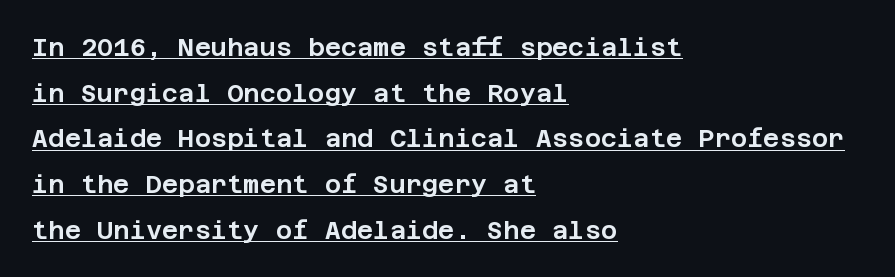
Q: Is the text italic (slanted)? A: No, it is upright.
Q: Is the text underlined? A: Yes.
Q: How is the paragraph aligned? A: Left-aligned.
Q: Is the spacing between letters normal or unusually wide? A: Normal.
